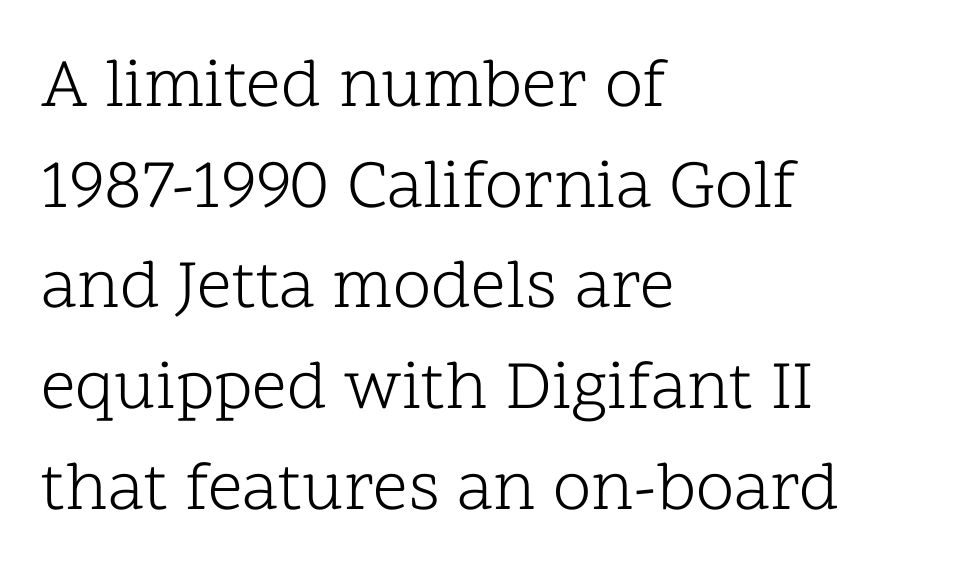
The passage shown is typed in a proportional face where columns would drift. The lines sit at an ordinary, default distance from one another. A student would call this left alignment; a typographer would say flush left, rag right. Summary of weight: not heavy and not bold. Quick note: underline off. Between one letter and the next there's only the usual sliver of space.
